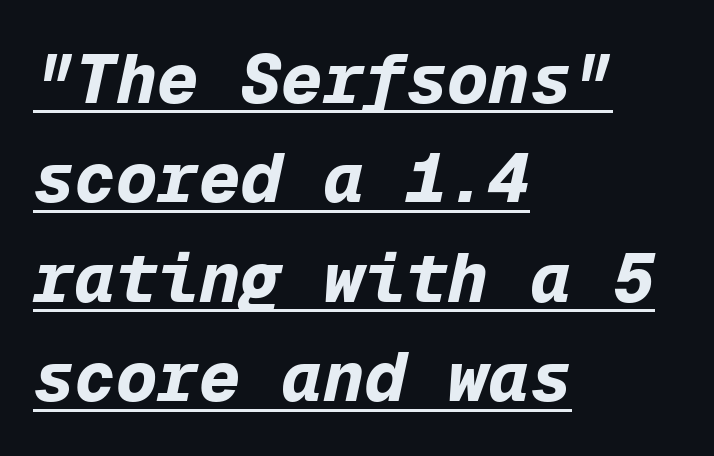
The image shows 69 px bold type, italic (leaning right), monospaced; set left-aligned, normal line spacing (1.44x), normal letter spacing, underlined; low stroke contrast and a medium x-height.
